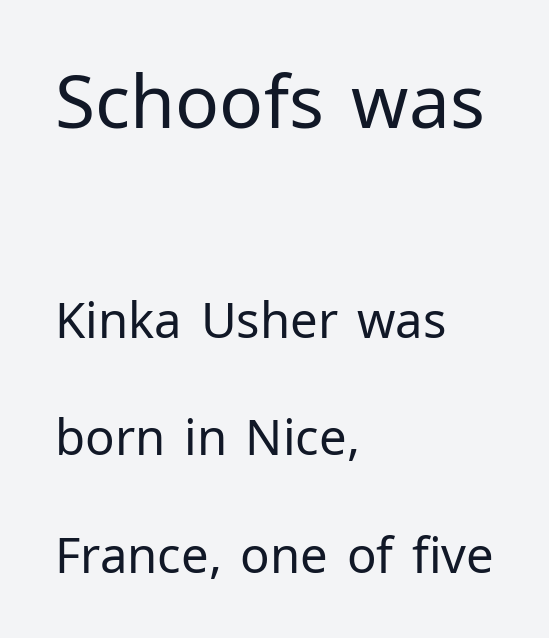
Q: Is the text bold? A: No.
Q: Is the text italic (slanted)? A: No, it is upright.
Q: Is the typeface a serif or a sans-serif typeface? A: Sans-serif.
Q: Is the text underlined? A: No.
Q: How is the paragraph aligned? A: Left-aligned.
Q: Is the spacing between letters normal or unusually wide? A: Normal.
Q: Is the spacing between lines tight, normal or loose? A: Loose.
Q: Which block of text is set in a larger size, the first (top) or the second (bottom)? A: The first (top) one.
Q: Width (condensed, normal, or wide)? A: Normal.
Q: Stroke contrast? A: Low.
Q: x-height? A: Medium.
Q: Monospaced? A: No.
